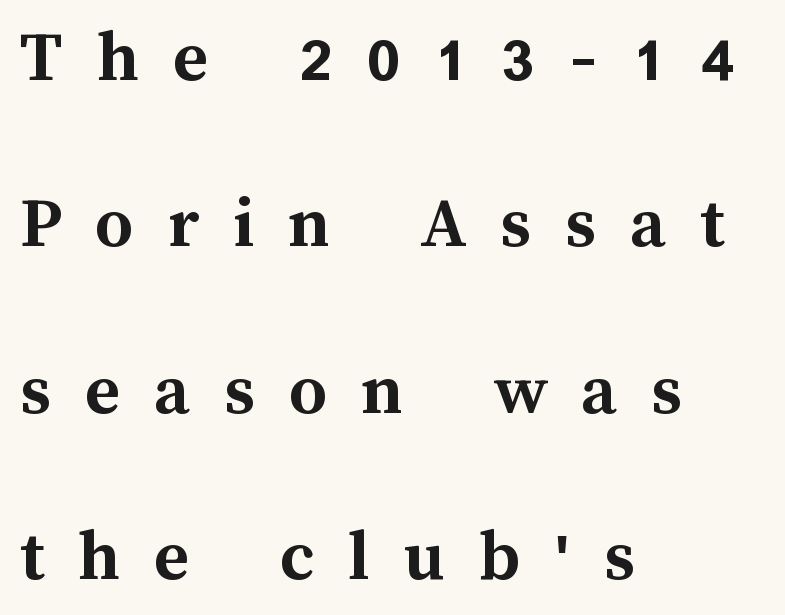
Rendered with straight, roman letterforms. Descenders hang freely into open space. This block would shrink considerably if given ordinary leading; it's expanded now. Words appear elongated and porous because spacing is wide. A student would call this left alignment; a typographer would say flush left, rag right. A typesetter would call this proportional, since set widths differ per character.
